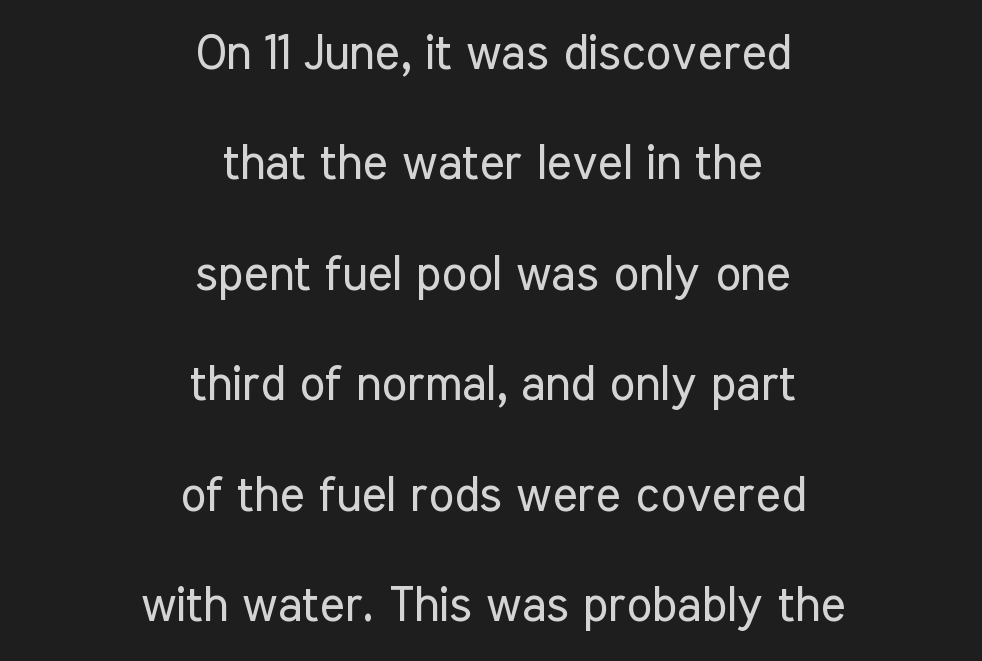
This reads as an unemphasized weight, regular at the heaviest. Character widths vary here, with narrow letters taking less room than wide ones. Classification — sans serif. Bare-footed words on every line.
